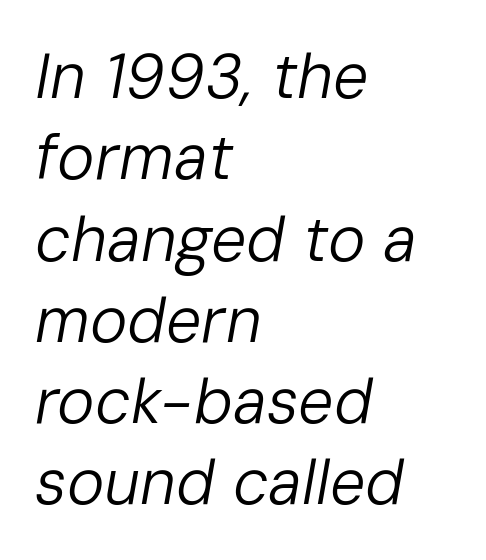
The letters advance in unequal steps, a hallmark of proportional type. The rendering keeps characters at their native spacing. In terms of posture, this sample is oblique. Rows of type keep a routine distance in the vertical direction. The strip under each line holds only bare page. Each line starts at the same left margin while the right side varies.
